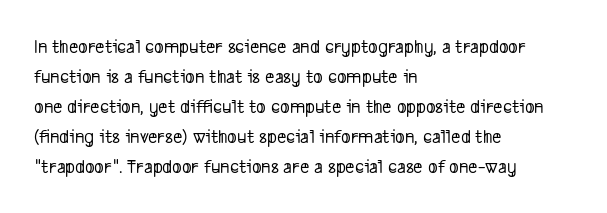
{"underline": "no", "align": "left", "line_spacing": "normal", "line_spacing_ratio": 1.5, "letter_spacing": "normal", "letter_spacing_em": 0.0, "glyph_px": 20}
